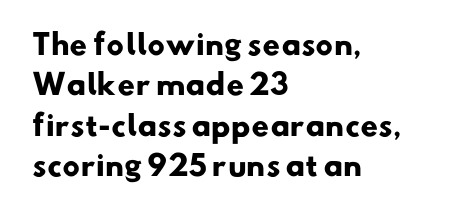
{"serif": "no", "bold": "yes", "weight": "heavy", "width": "normal", "stroke_contrast": "low", "x_height": "small", "monospaced": "no", "underline": "no", "align": "left", "line_spacing": "normal", "line_spacing_ratio": 1.44, "letter_spacing": "normal", "letter_spacing_em": 0.0, "glyph_px": 28}
